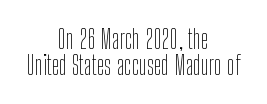
{"italic": "no", "bold": "no", "underline": "no", "align": "center", "line_spacing": "tight", "line_spacing_ratio": 0.99, "letter_spacing": "normal", "letter_spacing_em": 0.0, "glyph_px": 26}
